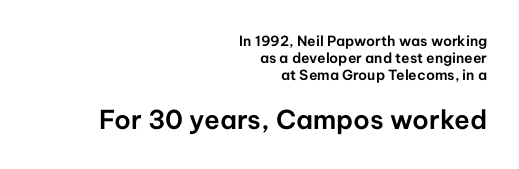
Tracking here is standard; glyphs follow each other at the usual distance. The face used here appears at its bigger size in the lower chunk. These lines were composed using upright roman letters. The lines are quadded right. Clear beneath every line of the passage.
